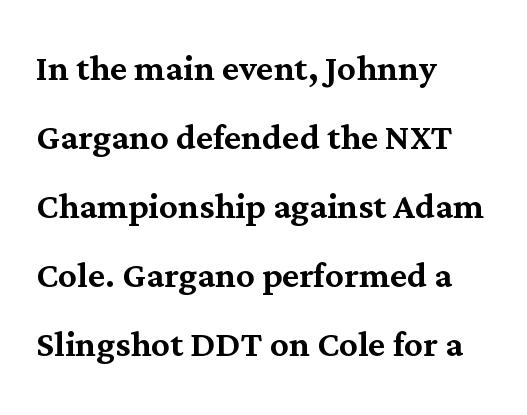
The image shows 46 px serif type, upright; set left-aligned, normal line spacing (1.5x), normal letter spacing, not underlined; medium stroke contrast and a medium x-height.
